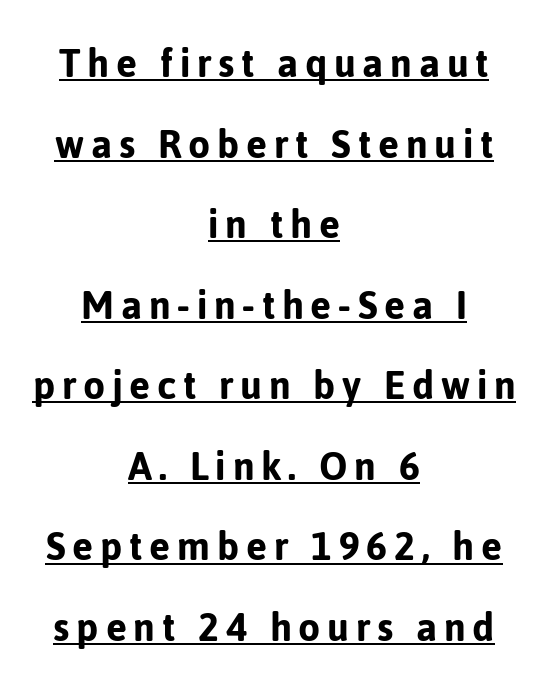
Q: Is the text italic (slanted)? A: No, it is upright.
Q: Is the typeface a serif or a sans-serif typeface? A: Sans-serif.
Q: Is the text underlined? A: Yes.
Q: How is the paragraph aligned? A: Centered.
Q: Width (condensed, normal, or wide)? A: Normal.
Q: Stroke contrast? A: Low.
Q: x-height? A: Medium.
Q: Monospaced? A: No.
